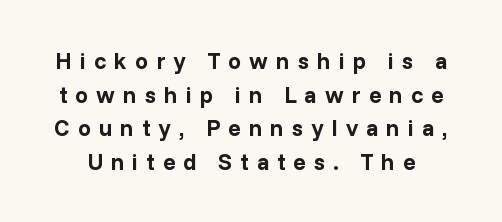
The image shows 23 px bold type, upright; set normal line spacing (1.46x), unusually wide letter spacing (+0.35 em), not underlined.
